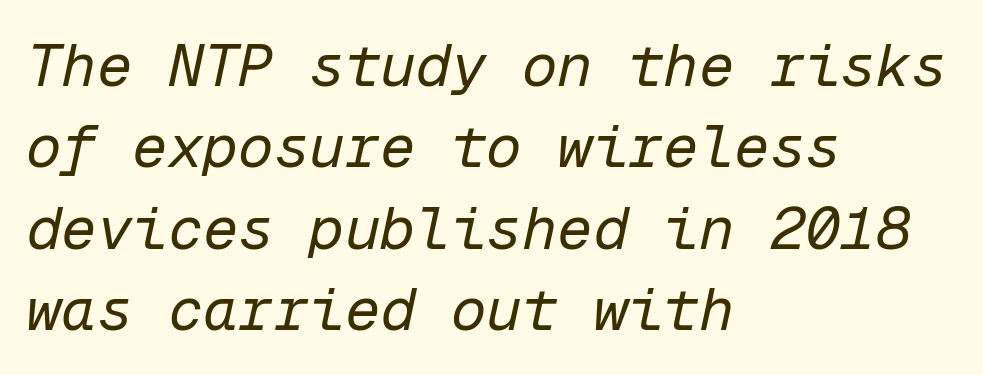
Q: Is the text bold? A: No.
Q: Is the text italic (slanted)? A: Yes, it leans right by about 12 degrees.
Q: Is the text underlined? A: No.
Q: How is the paragraph aligned? A: Left-aligned.
Q: Is the spacing between letters normal or unusually wide? A: Normal.
Q: Is the spacing between lines tight, normal or loose? A: Normal.
Q: Width (condensed, normal, or wide)? A: Normal.
Q: Stroke contrast? A: Low.
Q: x-height? A: Medium.
Q: Monospaced? A: Yes.
